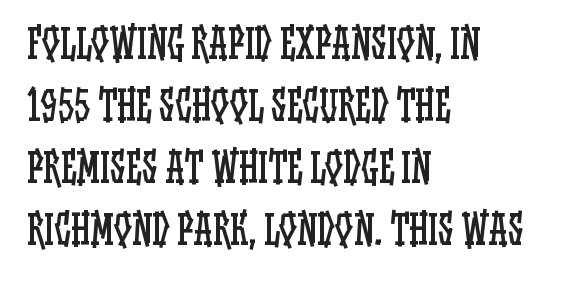
{"italic": "no", "bold": "no", "weight": "regular", "width": "condensed", "stroke_contrast": "low", "x_height": "large", "monospaced": "no", "underline": "no", "align": "left", "line_spacing": "normal", "line_spacing_ratio": 1.55, "letter_spacing": "normal", "letter_spacing_em": 0.0, "glyph_px": 40}
